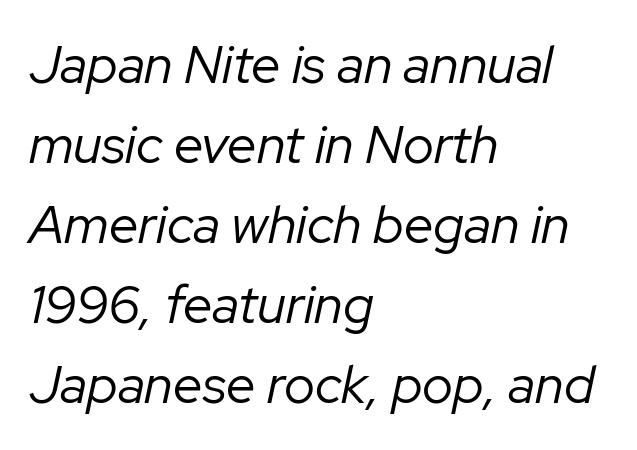
Q: Is the text bold? A: No.
Q: Is the text italic (slanted)? A: Yes, it leans right by about 12 degrees.
Q: Is the text underlined? A: No.
Q: How is the paragraph aligned? A: Left-aligned.
Q: Is the spacing between letters normal or unusually wide? A: Normal.
Q: Is the spacing between lines tight, normal or loose? A: Normal.
Q: Width (condensed, normal, or wide)? A: Normal.
Q: Stroke contrast? A: Low.
Q: x-height? A: Medium.
Q: Monospaced? A: No.
